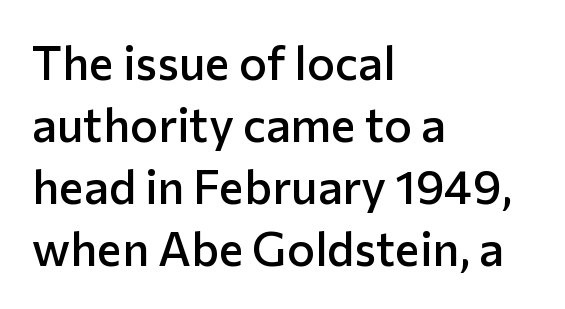
The image shows 47 px semibold sans-serif type, upright; set left-aligned, normal line spacing (1.32x), normal letter spacing, not underlined; low stroke contrast and a medium x-height.
